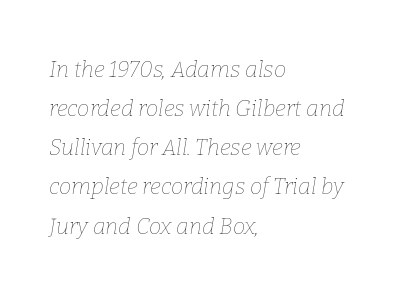
{"italic": "yes", "lean": "right", "slant_degrees": 9, "bold": "no", "underline": "no", "align": "left", "line_spacing_ratio": 1.78, "letter_spacing": "normal", "letter_spacing_em": 0.0, "glyph_px": 22}
